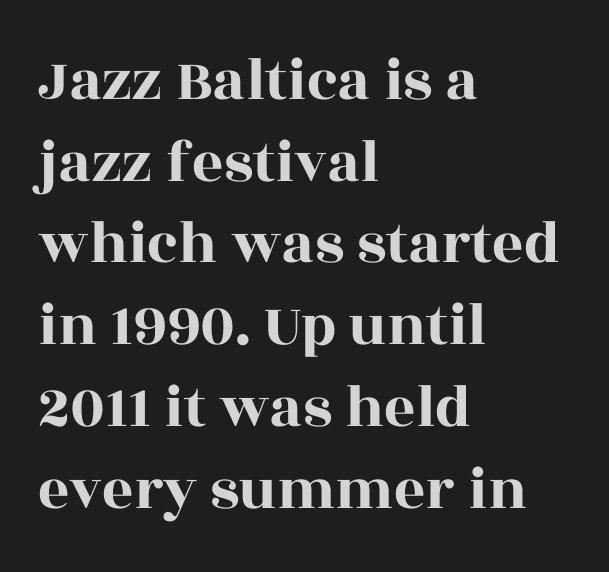
The image shows 61 px wide serif type, upright; set left-aligned, normal line spacing (1.34x), normal letter spacing, not underlined; a large x-height.
